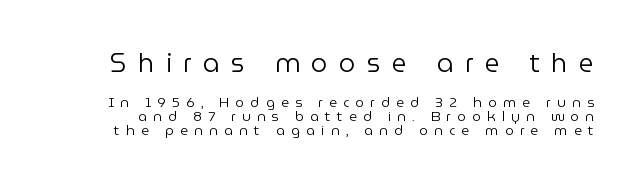
Q: Is the text bold? A: No.
Q: Is the text italic (slanted)? A: No, it is upright.
Q: Is the text underlined? A: No.
Q: Is the spacing between letters normal or unusually wide? A: Unusually wide.
Q: Is the spacing between lines tight, normal or loose? A: Tight.
Q: Which block of text is set in a larger size, the first (top) or the second (bottom)? A: The first (top) one.
